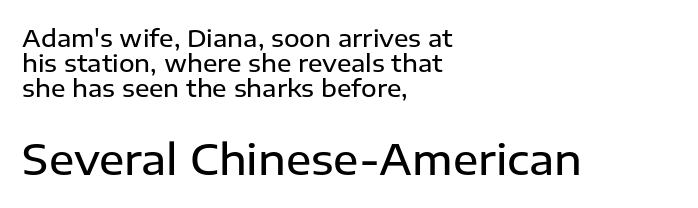
{"serif": "no", "italic": "no", "bold": "semi", "weight": "semibold", "width": "normal", "stroke_contrast": "low", "x_height": "medium", "monospaced": "no", "underline": "no", "align": "left", "line_spacing": "tight", "line_spacing_ratio": 1.05, "letter_spacing": "normal", "letter_spacing_em": 0.0, "larger_block": "second", "size_ratio": 1.75, "glyph_px": 42}
